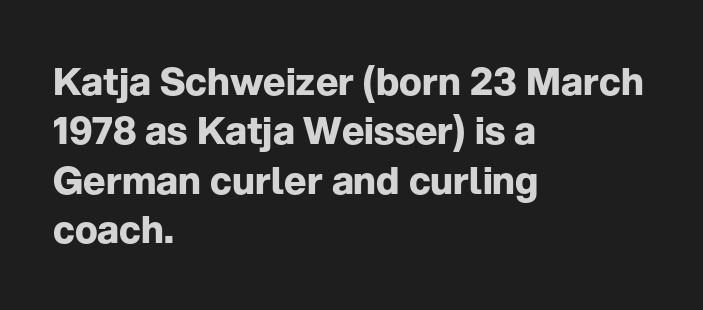
Q: Is the text bold? A: Yes.
Q: Is the text italic (slanted)? A: No, it is upright.
Q: Is the typeface a serif or a sans-serif typeface? A: Sans-serif.
Q: Is the text underlined? A: No.
Q: How is the paragraph aligned? A: Left-aligned.
Q: Is the spacing between letters normal or unusually wide? A: Normal.
Q: Is the spacing between lines tight, normal or loose? A: Normal.
Q: Width (condensed, normal, or wide)? A: Normal.
Q: Stroke contrast? A: Low.
Q: x-height? A: Medium.
Q: Monospaced? A: No.
